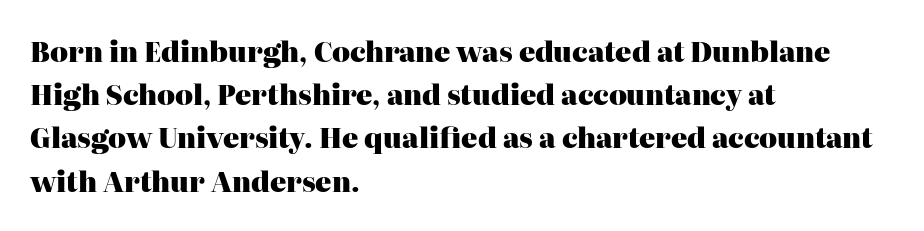
Q: Is the text bold? A: Yes.
Q: Is the text italic (slanted)? A: No, it is upright.
Q: Is the text underlined? A: No.
Q: How is the paragraph aligned? A: Left-aligned.
Q: Is the spacing between letters normal or unusually wide? A: Normal.
Q: Is the spacing between lines tight, normal or loose? A: Normal.
